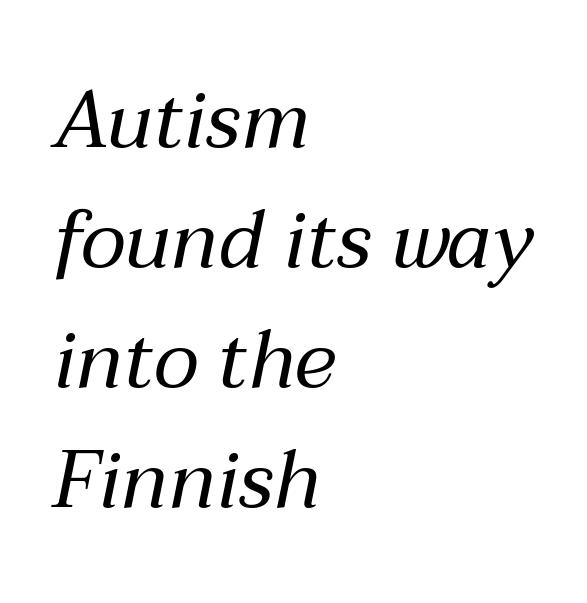
{"italic": "yes", "lean": "right", "slant_degrees": 12, "bold": "no", "weight": "regular", "width": "normal", "stroke_contrast": "medium", "x_height": "medium", "monospaced": "no", "underline": "no", "align": "left", "line_spacing": "normal", "line_spacing_ratio": 1.5, "letter_spacing": "normal", "letter_spacing_em": 0.0, "glyph_px": 80}
